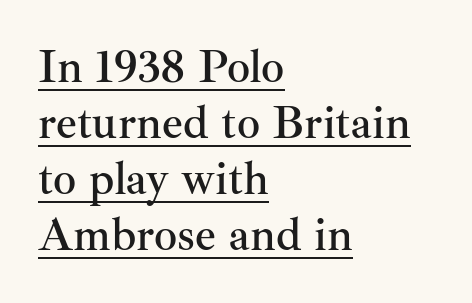
The string is rendered with underlining switched on. The rendering shows small feet on the letterforms — a serif design. This sample has the flowing, uneven cadence of proportional lettering. Does the copy run flush right? No — it runs flush left. What stands out about the letter spacing? Nothing — it is the standard amount.
